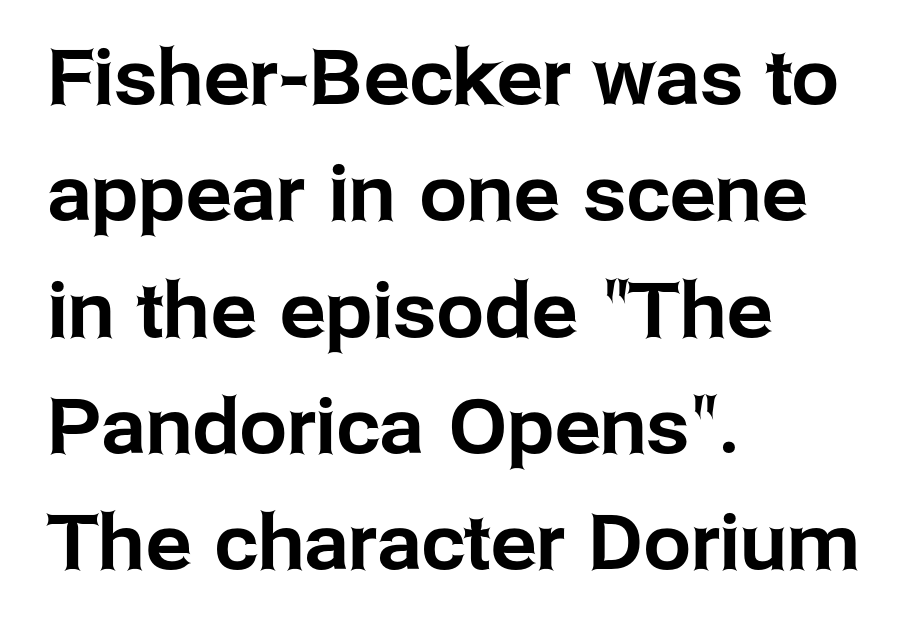
The image shows 76 px sans-serif type, upright; set left-aligned, normal line spacing (1.53x), normal letter spacing, not underlined; low stroke contrast and a medium x-height.
